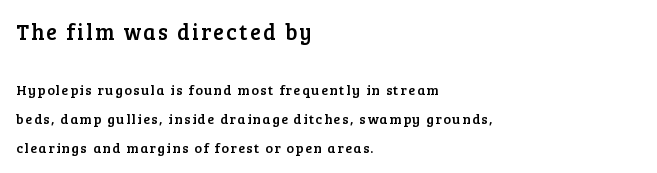
The image shows 22 px text type, upright; set left-aligned, loose line spacing (2.06x), not underlined; the first (top) block is 1.57x larger.
